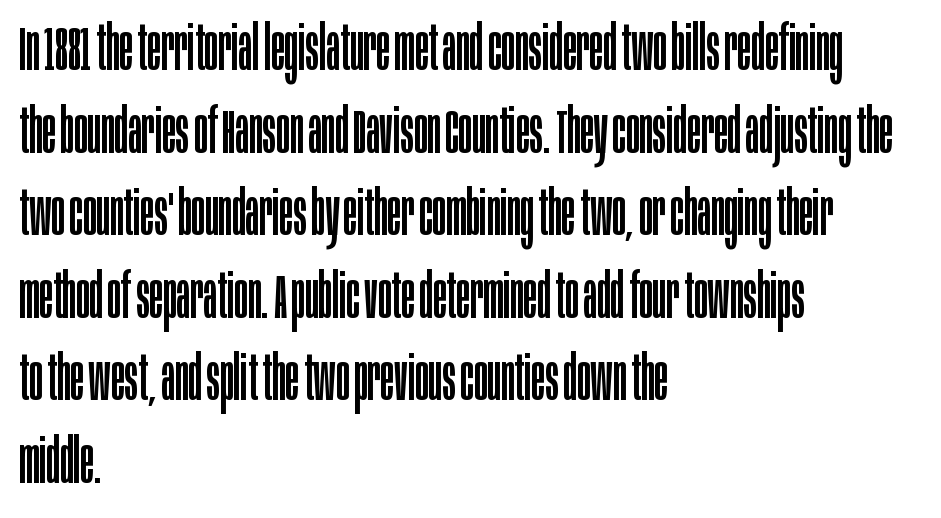
Students, observe: this is what conventionally led text looks like. Nothing heavy about these letters — not bold at all. Letters rest on an invisible, unmarked baseline. Tracking here is standard; glyphs follow each other at the usual distance. The rendering shows plain stroke endings on the letterforms — a sans-serif design. Visually the block forms a straight wall on the left and a jagged coastline on the right.
